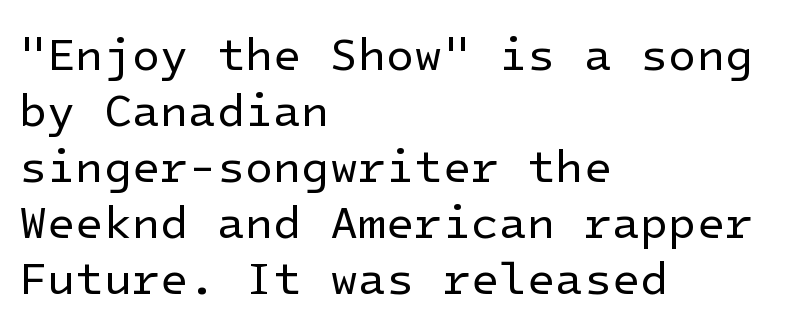
The image shows 46 px regular-weight sans-serif type, upright; set left-aligned, line spacing 1.22x, normal letter spacing, not underlined; low stroke contrast and a medium x-height.
